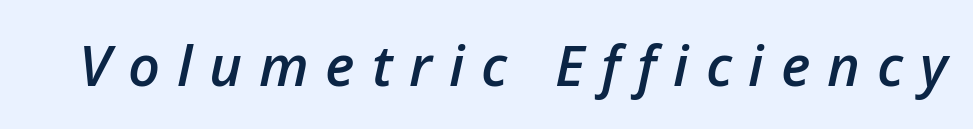
{"italic": "yes", "lean": "right", "slant_degrees": 12, "bold": "semi", "weight": "semibold", "width": "normal", "stroke_contrast": "low", "x_height": "medium", "monospaced": "no", "underline": "no", "letter_spacing": "wide", "letter_spacing_em": 0.3, "glyph_px": 56}
